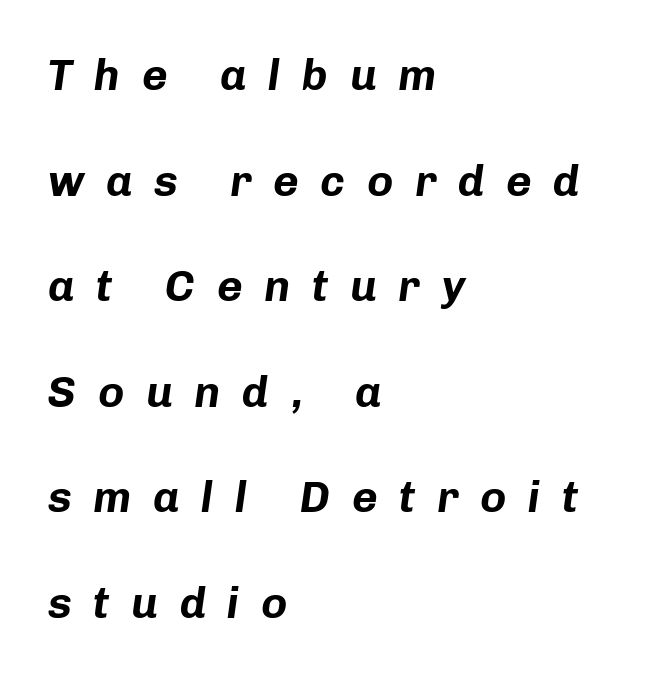
The image shows 44 px bold type, italic (leaning right); set left-aligned, loose line spacing (2.4x), unusually wide letter spacing (+0.49 em), not underlined; low stroke contrast and a medium x-height.
